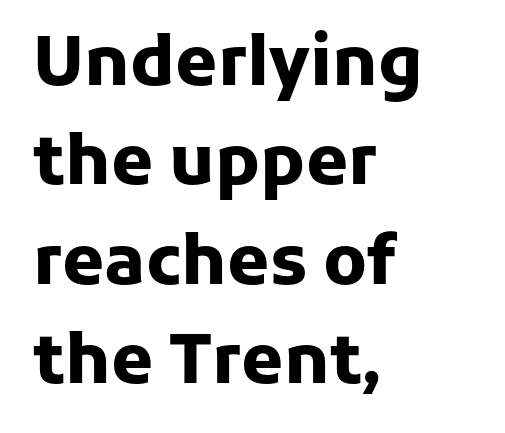
Q: Is the text bold? A: Yes.
Q: Is the text italic (slanted)? A: No, it is upright.
Q: Is the typeface a serif or a sans-serif typeface? A: Sans-serif.
Q: Is the text underlined? A: No.
Q: How is the paragraph aligned? A: Left-aligned.
Q: Is the spacing between letters normal or unusually wide? A: Normal.
Q: Is the spacing between lines tight, normal or loose? A: Normal.
Q: Width (condensed, normal, or wide)? A: Normal.
Q: Stroke contrast? A: Low.
Q: x-height? A: Medium.
Q: Monospaced? A: No.
